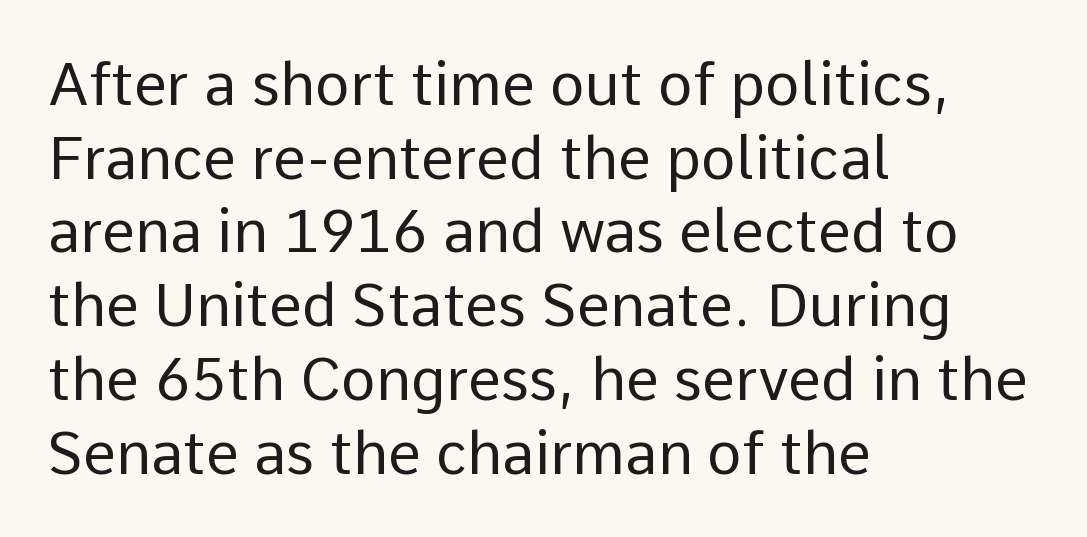
Q: Is the text bold? A: No.
Q: Is the text italic (slanted)? A: No, it is upright.
Q: Is the typeface a serif or a sans-serif typeface? A: Sans-serif.
Q: Is the text underlined? A: No.
Q: How is the paragraph aligned? A: Left-aligned.
Q: Is the spacing between letters normal or unusually wide? A: Normal.
Q: Is the spacing between lines tight, normal or loose? A: Normal.
Q: Width (condensed, normal, or wide)? A: Normal.
Q: Stroke contrast? A: Low.
Q: x-height? A: Medium.
Q: Monospaced? A: No.
